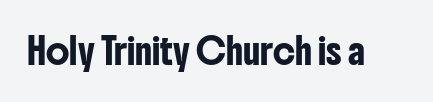
Q: Is the text italic (slanted)? A: No, it is upright.
Q: Is the text underlined? A: No.
Q: Is the spacing between letters normal or unusually wide? A: Normal.
